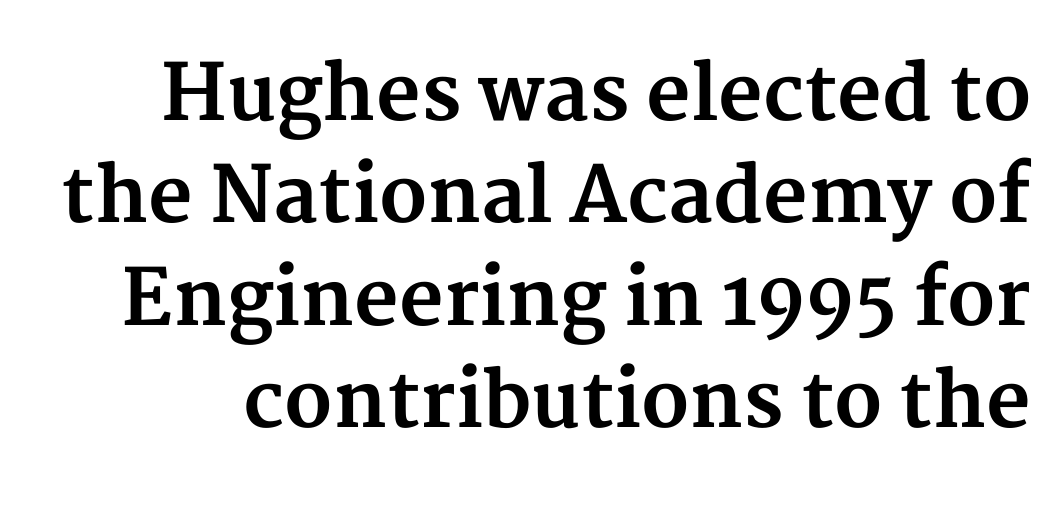
Q: Is the text bold? A: Yes.
Q: Is the text italic (slanted)? A: No, it is upright.
Q: Is the typeface a serif or a sans-serif typeface? A: Serif.
Q: Is the text underlined? A: No.
Q: Is the spacing between letters normal or unusually wide? A: Normal.
Q: Is the spacing between lines tight, normal or loose? A: Normal.
Q: Width (condensed, normal, or wide)? A: Normal.
Q: Stroke contrast? A: Medium.
Q: x-height? A: Medium.
Q: Monospaced? A: No.
